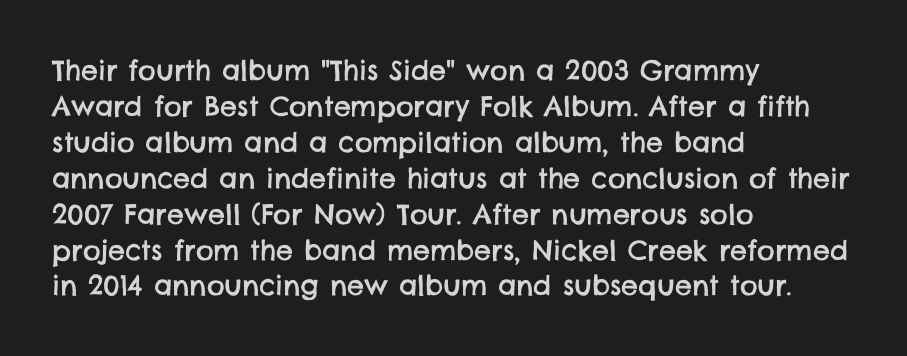
The image shows 27 px text type; set left-aligned, normal line spacing (1.33x), normal letter spacing, not underlined.
